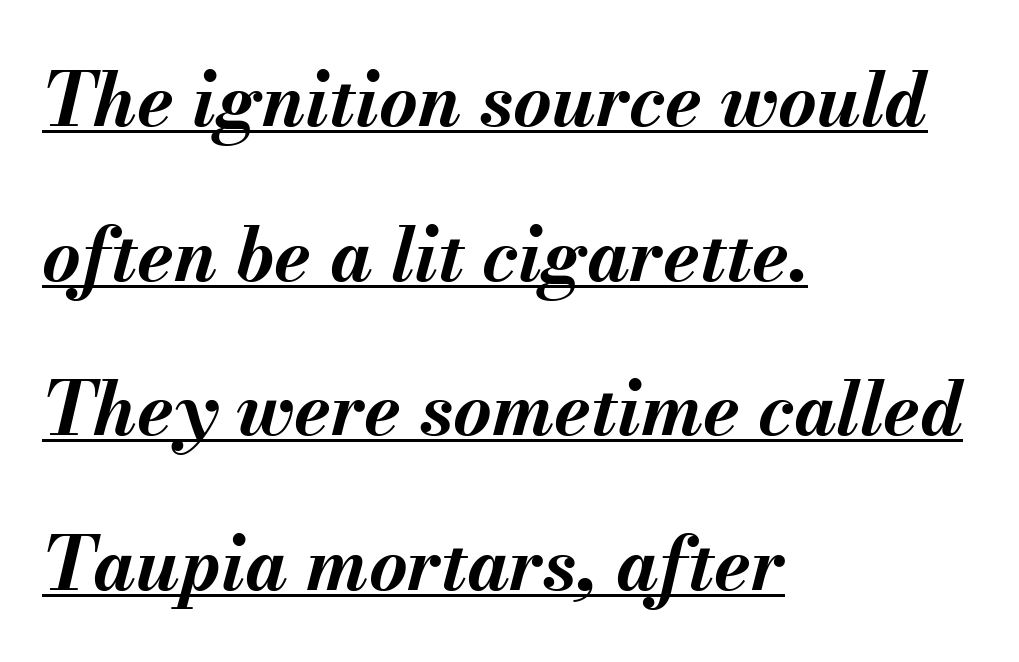
The image shows 74 px bold type, italic (leaning right); set left-aligned, loose line spacing (2.09x), normal letter spacing, underlined; medium stroke contrast and a small x-height.
